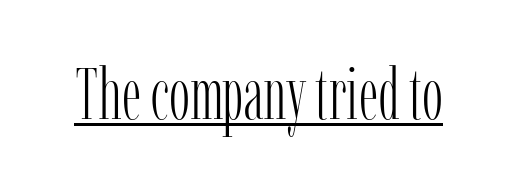
Glyph-to-glyph distance matches everyday printed text. The passage shown is typed in a proportional face where columns would drift. The rendering uses the underline text-decoration. Serifs: yes, visible at the terminals of the letterforms. Posture: upright roman.
